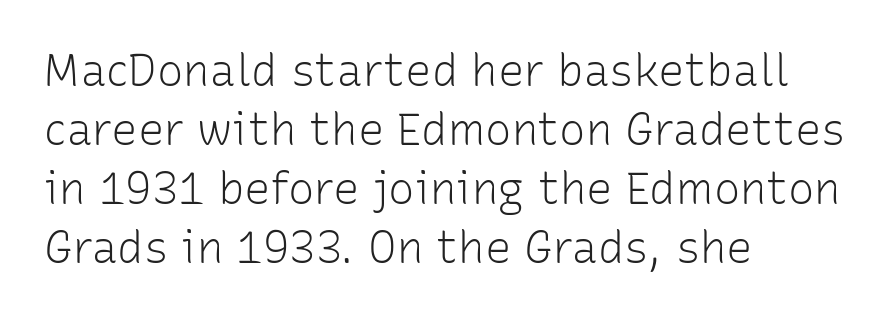
{"serif": "no", "italic": "no", "bold": "no", "weight": "light", "width": "normal", "stroke_contrast": "low", "x_height": "medium", "monospaced": "no", "underline": "no", "align": "left", "line_spacing": "normal", "line_spacing_ratio": 1.34, "letter_spacing": "normal", "letter_spacing_em": 0.0, "glyph_px": 44}
